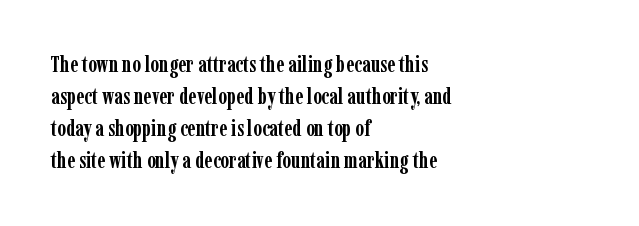
These lines were composed using upright roman letters. Bare-footed words on every line. The vertical gap from one line to the next is medium. Leftover space on each line is placed entirely after the last word. The line texture is even and compact thanks to regular tracking.
